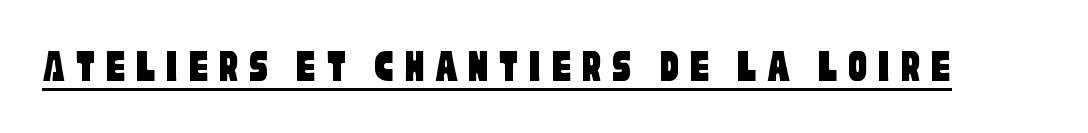
Q: Is the typeface a serif or a sans-serif typeface? A: Sans-serif.
Q: Is the text underlined? A: Yes.
Q: Is the spacing between letters normal or unusually wide? A: Unusually wide.
Q: Width (condensed, normal, or wide)? A: Condensed.
Q: Stroke contrast? A: Low.
Q: x-height? A: Large.
Q: Monospaced? A: No.
